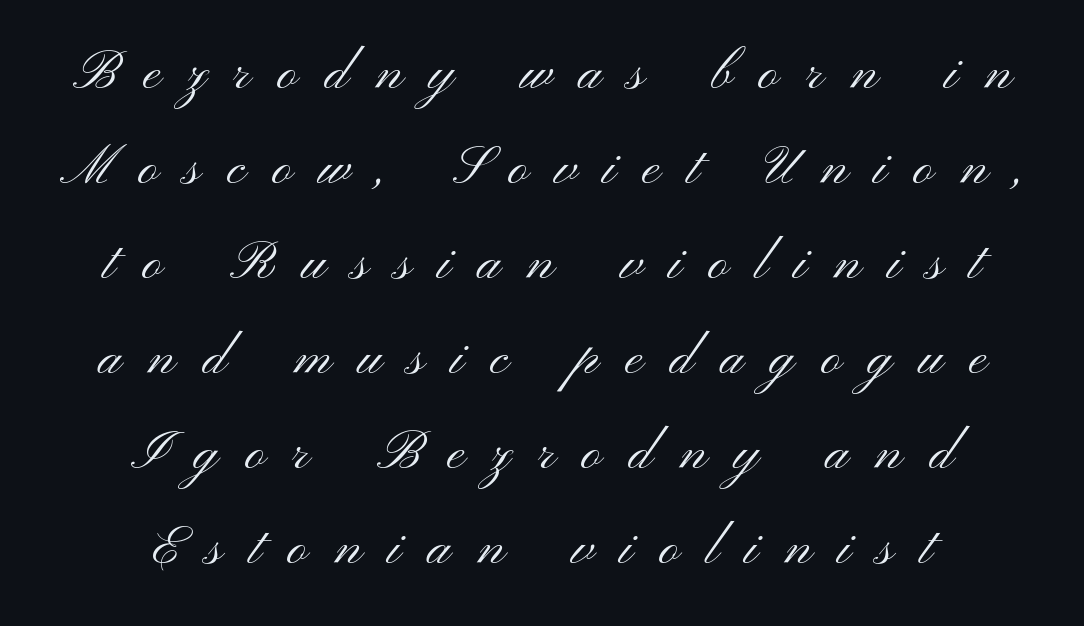
{"serif": "no", "bold": "no", "weight": "light", "width": "wide", "stroke_contrast": "medium", "x_height": "small", "monospaced": "no", "underline": "no", "align": "center", "line_spacing_ratio": 1.76, "letter_spacing": "wide", "letter_spacing_em": 0.5, "glyph_px": 54}
